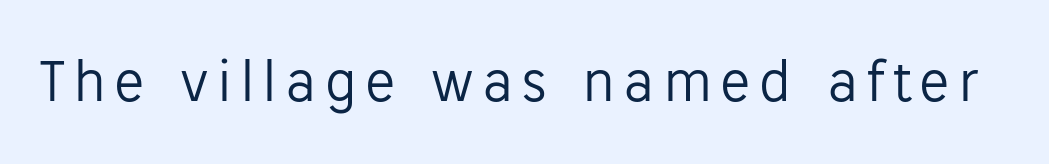
{"serif": "no", "italic": "no", "bold": "no", "weight": "light", "width": "normal", "stroke_contrast": "low", "x_height": "medium", "monospaced": "no", "underline": "no", "glyph_px": 62}
